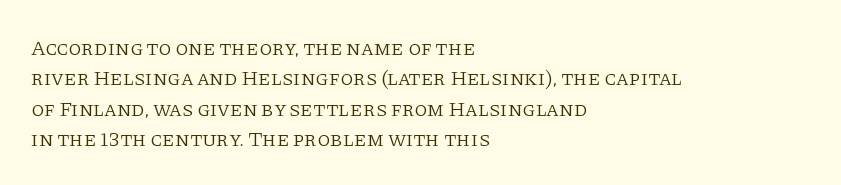
The image shows 21 px text type, upright; set left-aligned, normal line spacing (1.45x), normal letter spacing, not underlined.
